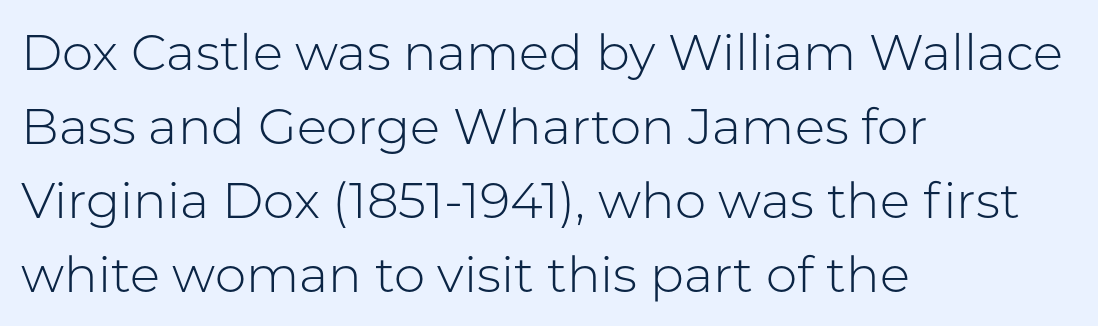
Q: Is the text bold? A: No.
Q: Is the text italic (slanted)? A: No, it is upright.
Q: Is the typeface a serif or a sans-serif typeface? A: Sans-serif.
Q: Is the text underlined? A: No.
Q: How is the paragraph aligned? A: Left-aligned.
Q: Is the spacing between letters normal or unusually wide? A: Normal.
Q: Is the spacing between lines tight, normal or loose? A: Normal.
Q: Width (condensed, normal, or wide)? A: Normal.
Q: Stroke contrast? A: Low.
Q: x-height? A: Medium.
Q: Monospaced? A: No.
